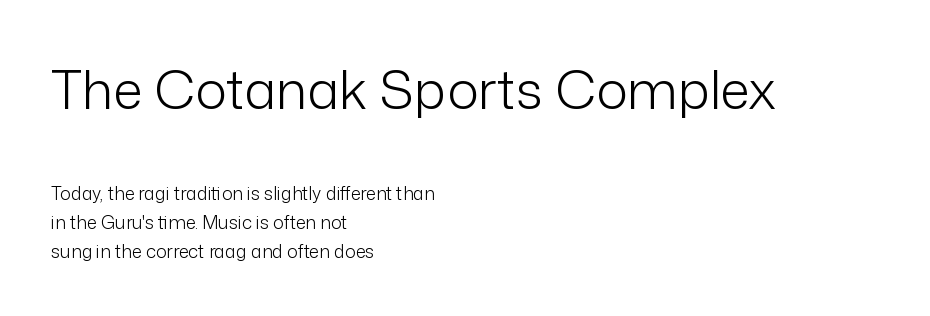
{"serif": "no", "italic": "no", "bold": "no", "weight": "light", "width": "normal", "stroke_contrast": "low", "x_height": "medium", "monospaced": "no", "underline": "no", "align": "left", "line_spacing": "normal", "line_spacing_ratio": 1.63, "letter_spacing": "normal", "letter_spacing_em": 0.0, "larger_block": "first", "size_ratio": 2.94, "glyph_px": 53}
